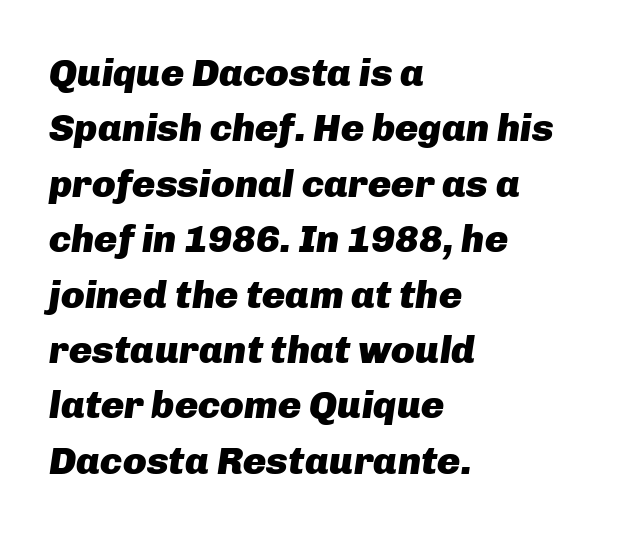
{"italic": "yes", "lean": "right", "slant_degrees": 8, "bold": "yes", "weight": "heavy", "width": "normal", "stroke_contrast": "low", "x_height": "medium", "monospaced": "no", "underline": "no", "align": "left", "line_spacing": "normal", "line_spacing_ratio": 1.42, "letter_spacing": "normal", "letter_spacing_em": 0.0, "glyph_px": 39}
